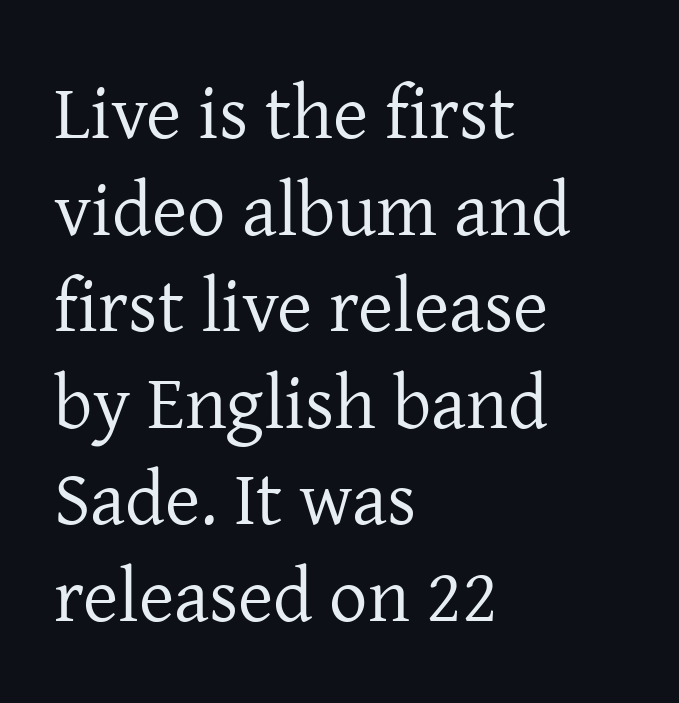
{"serif": "yes", "italic": "no", "bold": "no", "weight": "regular", "width": "normal", "stroke_contrast": "low", "x_height": "medium", "monospaced": "no", "underline": "no", "align": "left", "line_spacing": "normal", "line_spacing_ratio": 1.27, "letter_spacing": "normal", "letter_spacing_em": 0.0, "glyph_px": 76}
